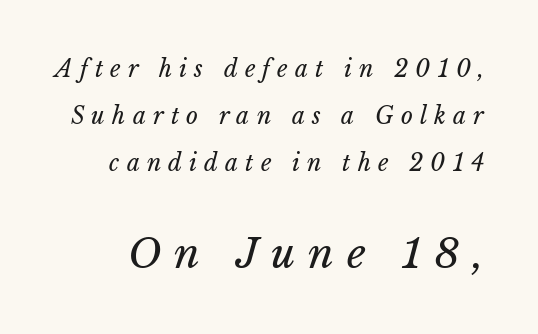
Horizontal bands of white between lines are thick stripes. Visually, the bottom section dominates because its glyphs are scaled up. Descenders hang freely into open space. Inter-character spacing is expanded well beyond the font's built-in metrics.
